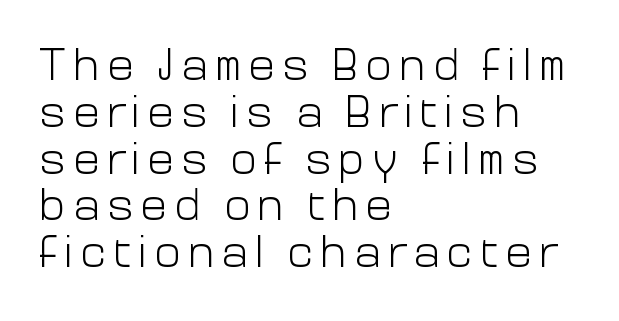
The image shows 45 px light sans-serif type, upright; set left-aligned, tight line spacing (1.04x), not underlined; low stroke contrast and a medium x-height.
